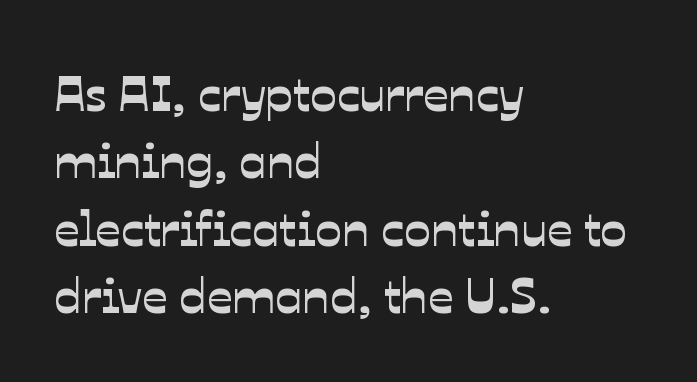
The image shows 50 px sans-serif type; set left-aligned, normal line spacing (1.35x), normal letter spacing, not underlined; low stroke contrast and a medium x-height.
